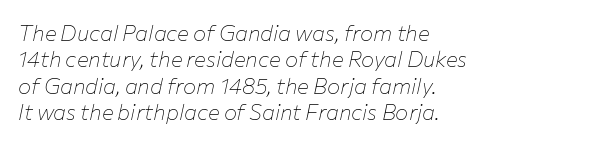
{"italic": "yes", "lean": "right", "slant_degrees": 12, "bold": "no", "underline": "no", "align": "left", "line_spacing_ratio": 1.2, "letter_spacing": "normal", "letter_spacing_em": 0.0, "glyph_px": 22}
